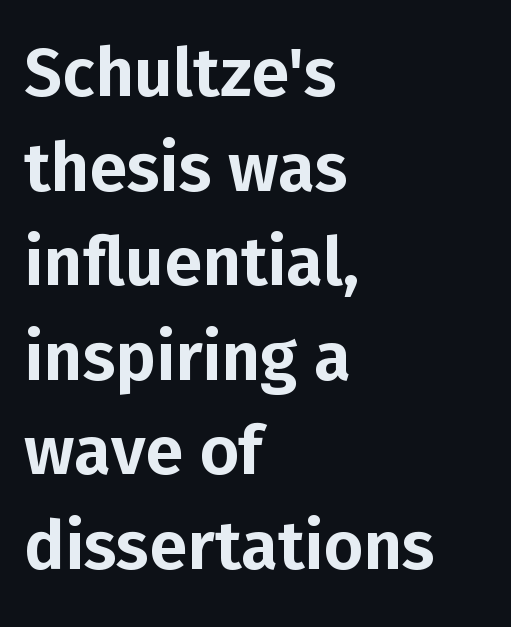
Q: Is the text italic (slanted)? A: No, it is upright.
Q: Is the typeface a serif or a sans-serif typeface? A: Sans-serif.
Q: Is the text underlined? A: No.
Q: How is the paragraph aligned? A: Left-aligned.
Q: Is the spacing between letters normal or unusually wide? A: Normal.
Q: Is the spacing between lines tight, normal or loose? A: Normal.
Q: Width (condensed, normal, or wide)? A: Normal.
Q: Stroke contrast? A: Low.
Q: x-height? A: Medium.
Q: Monospaced? A: No.
